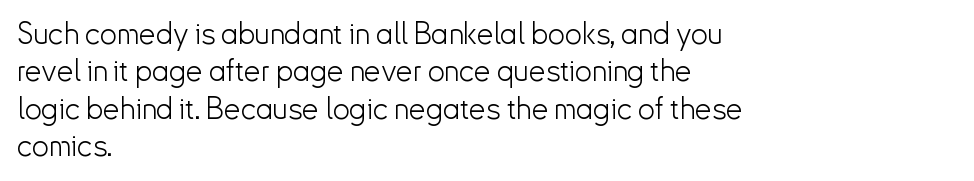
The image shows 30 px light sans-serif type, upright; set left-aligned, normal line spacing (1.25x), normal letter spacing, not underlined; low stroke contrast and a small x-height.
